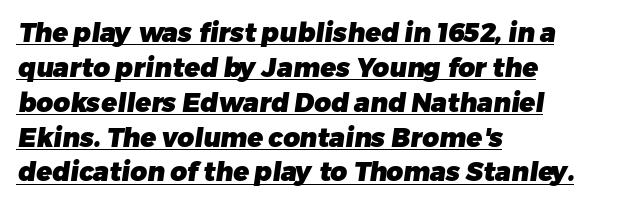
{"bold": "yes", "underline": "yes", "align": "left", "line_spacing": "normal", "line_spacing_ratio": 1.34, "letter_spacing": "normal", "letter_spacing_em": 0.0, "glyph_px": 26}
